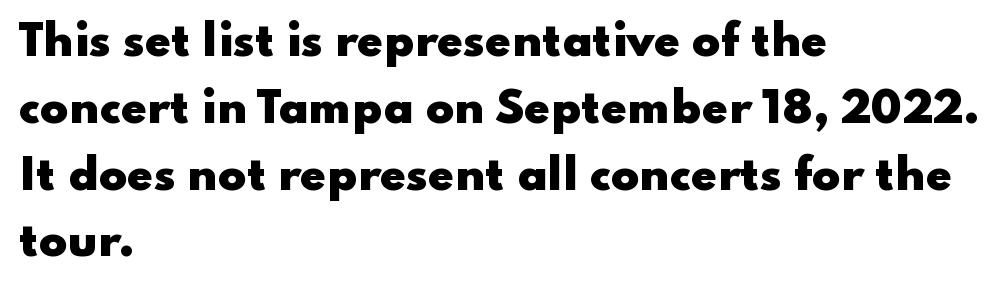
The image shows 42 px heavy, wide sans-serif type, upright; set left-aligned, normal line spacing (1.59x), normal letter spacing, not underlined; low stroke contrast and a small x-height.
